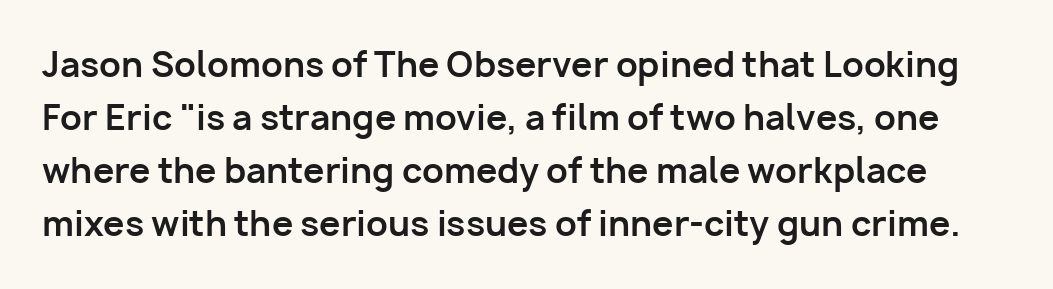
Q: Is the text bold? A: Yes.
Q: Is the text italic (slanted)? A: No, it is upright.
Q: Is the typeface a serif or a sans-serif typeface? A: Sans-serif.
Q: Is the text underlined? A: No.
Q: Is the spacing between letters normal or unusually wide? A: Normal.
Q: Is the spacing between lines tight, normal or loose? A: Normal.
Q: Width (condensed, normal, or wide)? A: Normal.
Q: Stroke contrast? A: Low.
Q: x-height? A: Medium.
Q: Monospaced? A: No.
